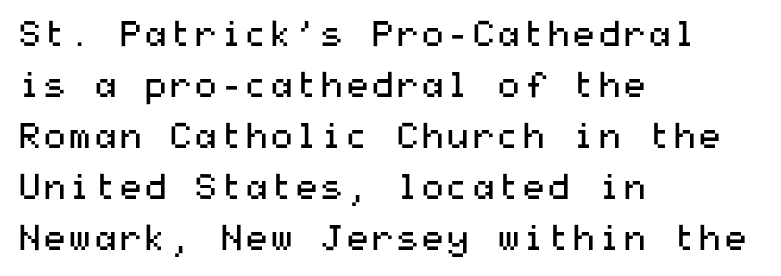
The image shows 36 px regular-weight, wide sans-serif type, upright; set left-aligned, normal line spacing (1.42x), normal letter spacing, not underlined; medium stroke contrast and a medium x-height.
